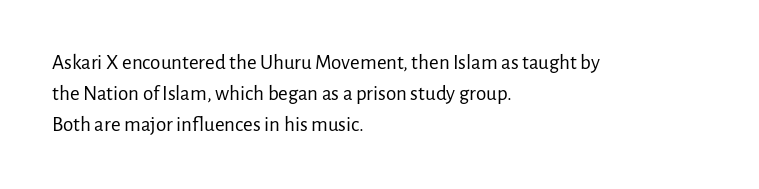
{"italic": "no", "bold": "no", "underline": "no", "align": "left", "line_spacing": "normal", "line_spacing_ratio": 1.48, "letter_spacing": "normal", "letter_spacing_em": 0.0, "glyph_px": 21}
